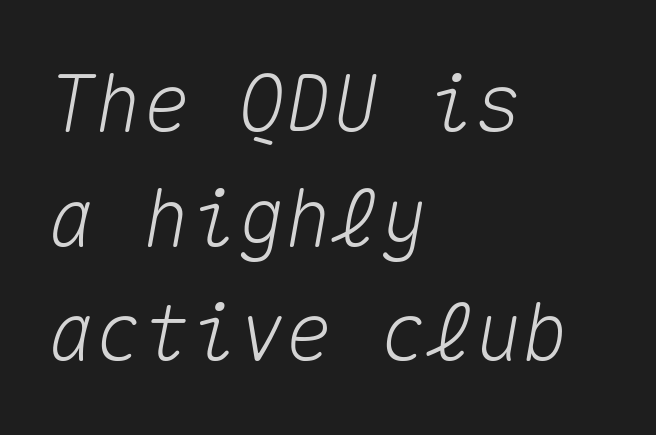
Regarding leading, the lines here are spaced in the standard way. Just letters on the line, the space beneath them empty. Is this a fixed-width face? Yes — each glyph sits in an identical cell. Inter-character spacing is left at the font's built-in metrics. Does the lettering tilt? It does — this is italic.
